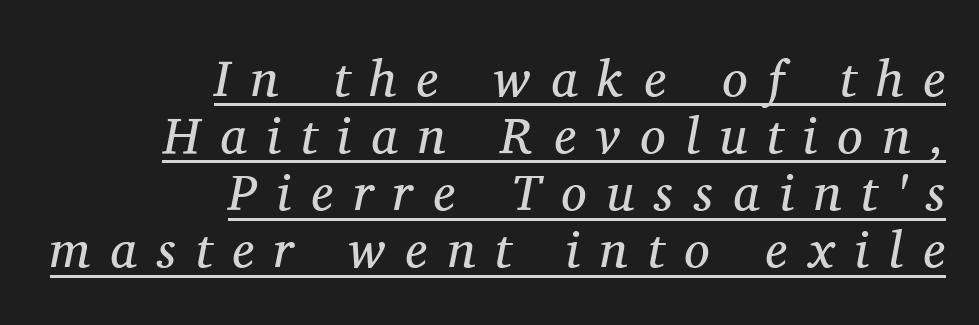
Q: Is the text bold? A: No.
Q: Is the text italic (slanted)? A: Yes, it leans right by about 11 degrees.
Q: Is the typeface a serif or a sans-serif typeface? A: Serif.
Q: Is the text underlined? A: Yes.
Q: How is the paragraph aligned? A: Right-aligned.
Q: Is the spacing between letters normal or unusually wide? A: Unusually wide.
Q: Is the spacing between lines tight, normal or loose? A: Tight.
Q: Width (condensed, normal, or wide)? A: Normal.
Q: Stroke contrast? A: Medium.
Q: x-height? A: Medium.
Q: Monospaced? A: No.
